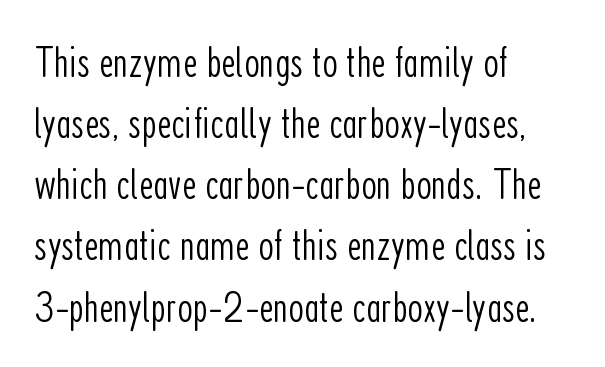
The image shows 44 px light, condensed sans-serif type, upright; set left-aligned, normal line spacing (1.39x), normal letter spacing, not underlined; low stroke contrast and a medium x-height.
